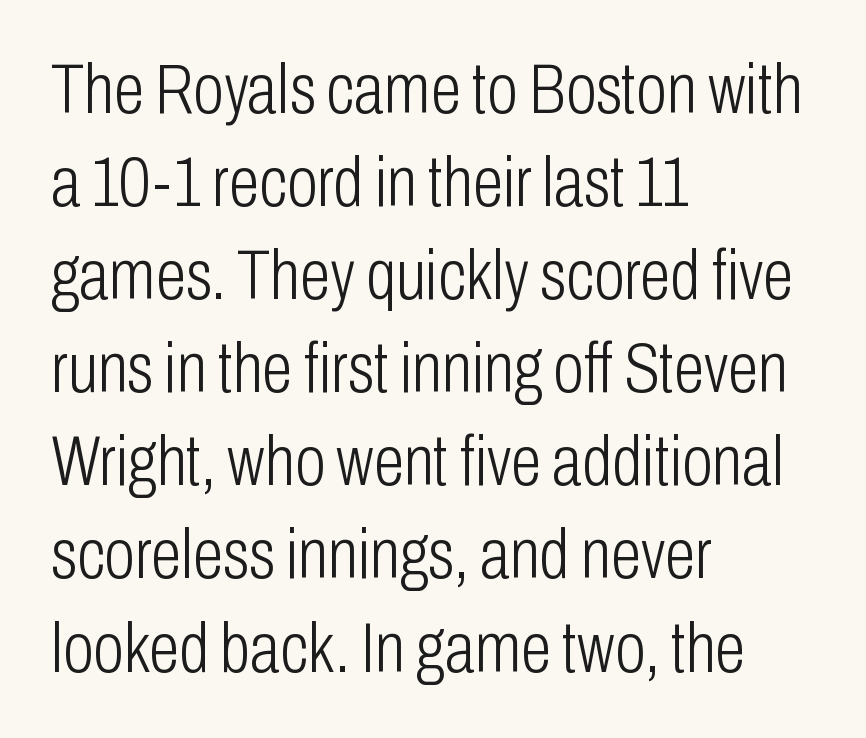
The image shows 70 px light, condensed sans-serif type, upright; set left-aligned, normal line spacing (1.33x), normal letter spacing, not underlined; low stroke contrast and a medium x-height.
